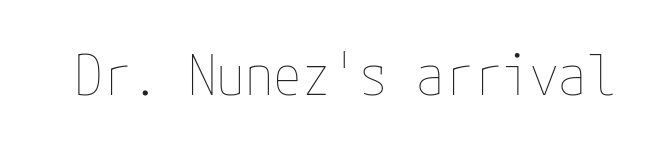
The image shows 57 px thin, condensed type, upright; set normal letter spacing, not underlined; low stroke contrast and a medium x-height.
